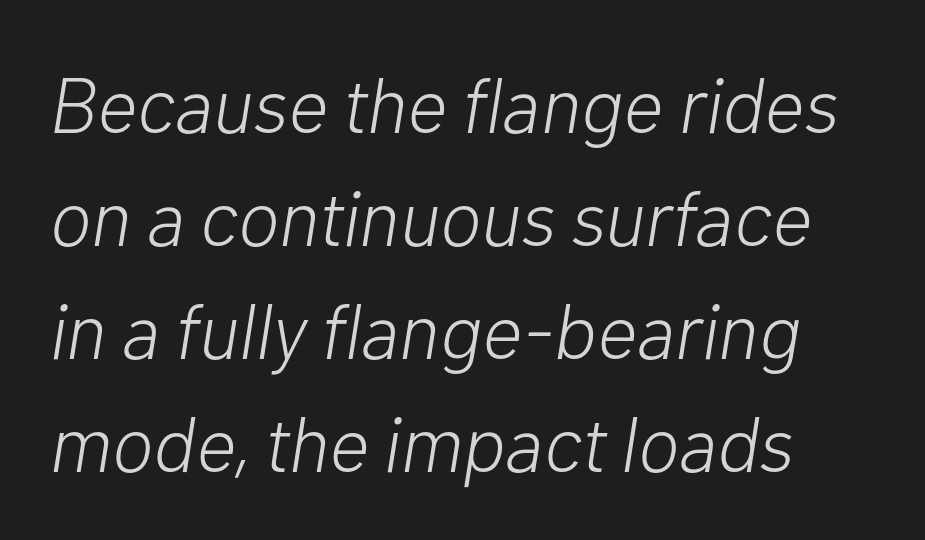
Q: Is the text bold? A: No.
Q: Is the text italic (slanted)? A: Yes, it leans right by about 10 degrees.
Q: Is the text underlined? A: No.
Q: How is the paragraph aligned? A: Left-aligned.
Q: Is the spacing between letters normal or unusually wide? A: Normal.
Q: Is the spacing between lines tight, normal or loose? A: Normal.
Q: Width (condensed, normal, or wide)? A: Normal.
Q: Stroke contrast? A: Low.
Q: x-height? A: Medium.
Q: Monospaced? A: No.
